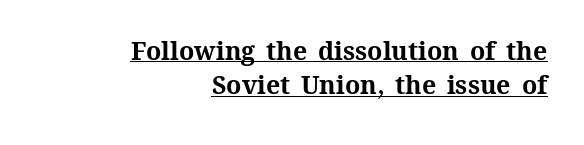
Q: Is the text bold? A: Yes.
Q: Is the text italic (slanted)? A: No, it is upright.
Q: Is the text underlined? A: Yes.
Q: How is the paragraph aligned? A: Right-aligned.
Q: Is the spacing between letters normal or unusually wide? A: Normal.
Q: Is the spacing between lines tight, normal or loose? A: Normal.
